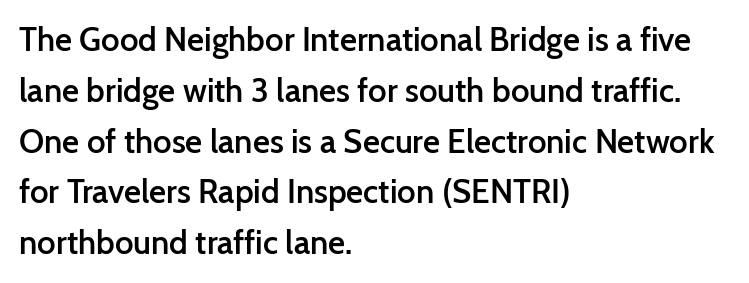
Varying glyph widths throughout — classic text-font behaviour. These lines sit exactly where default settings would place them. You can tell it's not italic because the verticals are truly vertical. The face used here is rendered with its standard letterfit. Each glyph is drawn with semibold strokes, heavier than normal yet not fully bold.
